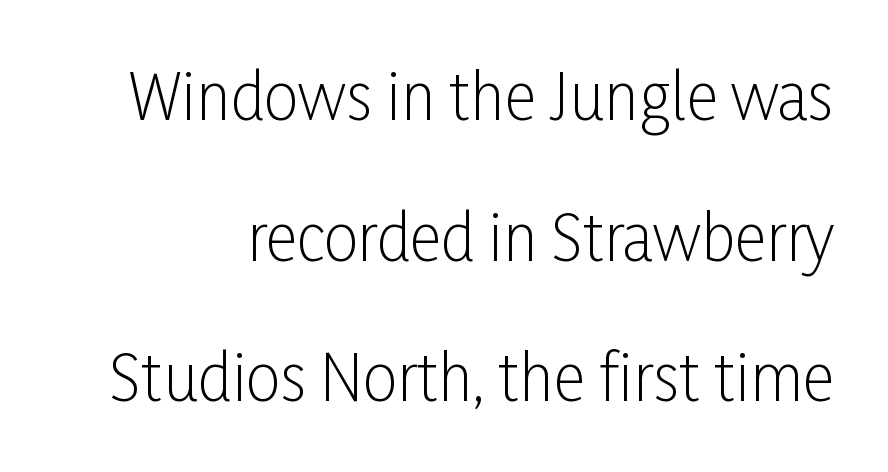
Q: Is the text bold? A: No.
Q: Is the text italic (slanted)? A: No, it is upright.
Q: Is the typeface a serif or a sans-serif typeface? A: Sans-serif.
Q: Is the text underlined? A: No.
Q: Is the spacing between letters normal or unusually wide? A: Normal.
Q: Is the spacing between lines tight, normal or loose? A: Loose.
Q: Width (condensed, normal, or wide)? A: Condensed.
Q: Stroke contrast? A: Low.
Q: x-height? A: Medium.
Q: Monospaced? A: No.
